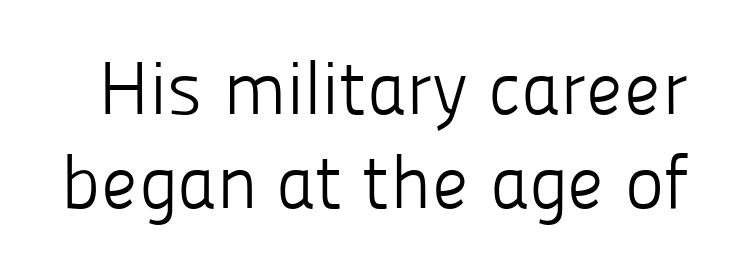
The letters sit at their default tracking, neither squeezed nor spread. Serif or sans? Sans — the stroke terminals are bare. A normal amount of white space separates one row of letters from the next. The passage shown is typed in a proportional face where columns would drift. Underlining? Definitely not there.
